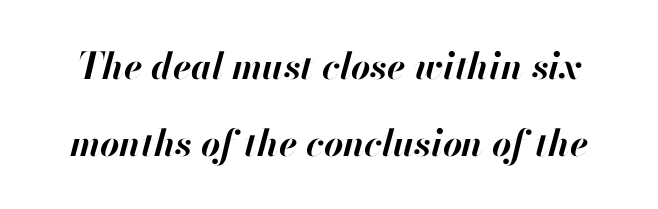
Stroke thickness is high; the sample reads as a true bold. Baseline-to-baseline distance is far greater than the letter height. Nobody touched the tracking dial on this one. The glyphs are unaccompanied by any horizontal stroke below them. You could not count columns in this text — the font is proportionally spaced. Would a proofreader flag this as italicized? Yes.
